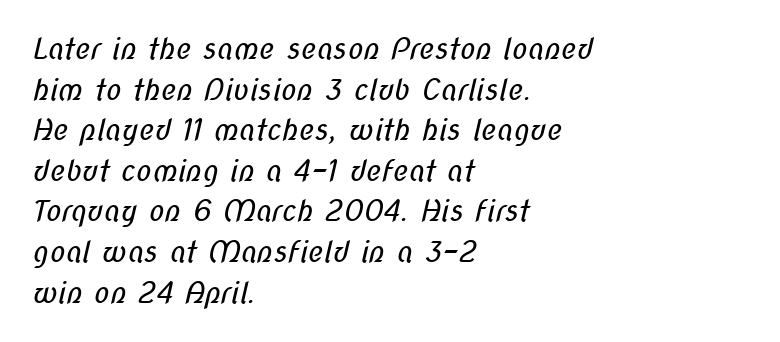
{"serif": "no", "bold": "no", "weight": "regular", "width": "condensed", "stroke_contrast": "low", "x_height": "medium", "monospaced": "no", "underline": "no", "align": "left", "line_spacing": "normal", "line_spacing_ratio": 1.4, "letter_spacing": "normal", "letter_spacing_em": 0.0, "glyph_px": 29}
